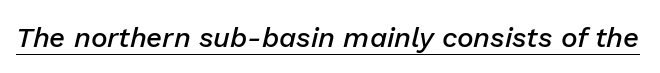
{"italic": "yes", "lean": "right", "slant_degrees": 13, "bold": "semi", "weight": "semibold", "width": "normal", "stroke_contrast": "low", "x_height": "medium", "monospaced": "no", "underline": "yes", "letter_spacing": "normal", "letter_spacing_em": 0.0, "glyph_px": 28}
